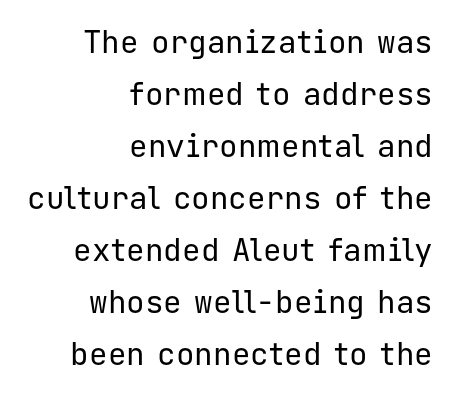
When letters stand straight like this, we call the style roman or upright. Descender tails drop into unmarked territory. Leading: standard. Weight: not bold — regular or lighter.
